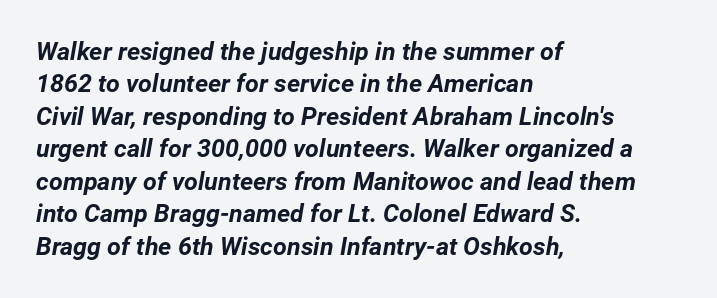
{"italic": "yes", "lean": "right", "slant_degrees": 12, "bold": "yes", "underline": "no", "align": "left", "line_spacing": "normal", "line_spacing_ratio": 1.3, "letter_spacing": "normal", "letter_spacing_em": 0.0, "glyph_px": 25}
